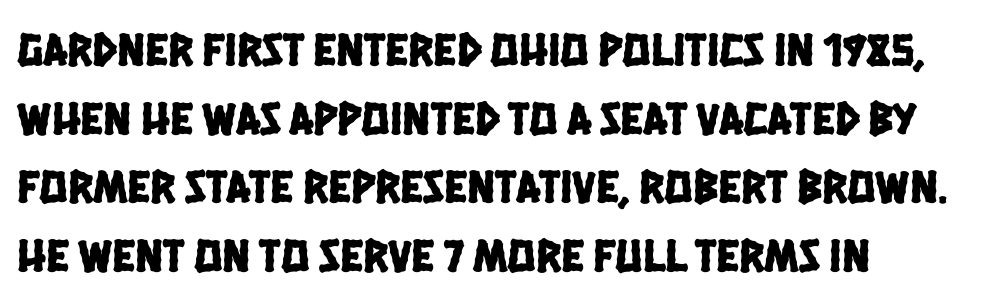
{"serif": "no", "width": "condensed", "stroke_contrast": "low", "x_height": "large", "monospaced": "no", "underline": "no", "align": "left", "line_spacing": "normal", "line_spacing_ratio": 1.46, "letter_spacing": "normal", "letter_spacing_em": 0.0, "glyph_px": 47}
